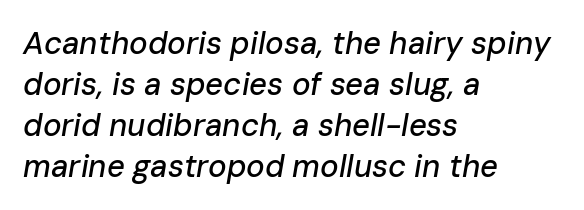
These lines are rendered in a variable-pitch font. Does the copy run flush right? No — it runs flush left. This sample keeps an unexceptional amount of space between lines. You can tell it's italic because the verticals aren't actually vertical.
